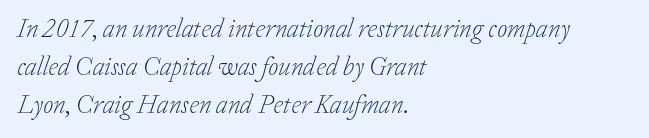
Q: Is the text bold? A: No.
Q: Is the text italic (slanted)? A: Yes, it leans right by about 20 degrees.
Q: Is the text underlined? A: No.
Q: How is the paragraph aligned? A: Left-aligned.
Q: Is the spacing between letters normal or unusually wide? A: Normal.
Q: Is the spacing between lines tight, normal or loose? A: Normal.
